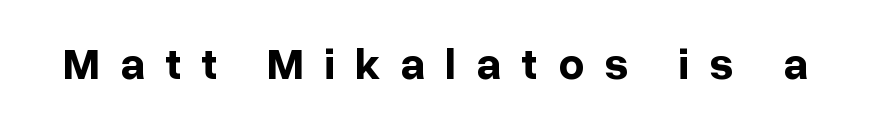
{"serif": "no", "italic": "no", "bold": "yes", "weight": "bold", "width": "normal", "stroke_contrast": "low", "x_height": "medium", "monospaced": "no", "underline": "no", "letter_spacing": "wide", "letter_spacing_em": 0.45, "glyph_px": 45}
